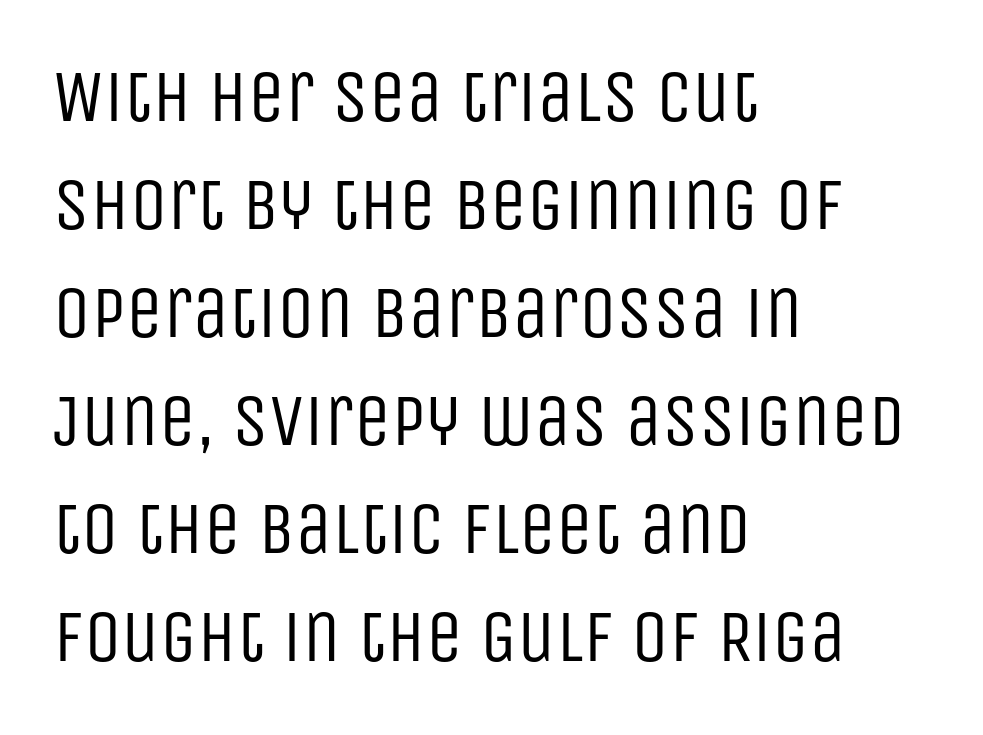
Q: Is the text bold? A: No.
Q: Is the text italic (slanted)? A: No, it is upright.
Q: Is the typeface a serif or a sans-serif typeface? A: Sans-serif.
Q: Is the text underlined? A: No.
Q: How is the paragraph aligned? A: Left-aligned.
Q: Is the spacing between letters normal or unusually wide? A: Normal.
Q: Is the spacing between lines tight, normal or loose? A: Normal.
Q: Width (condensed, normal, or wide)? A: Condensed.
Q: Stroke contrast? A: Low.
Q: x-height? A: Large.
Q: Monospaced? A: No.
